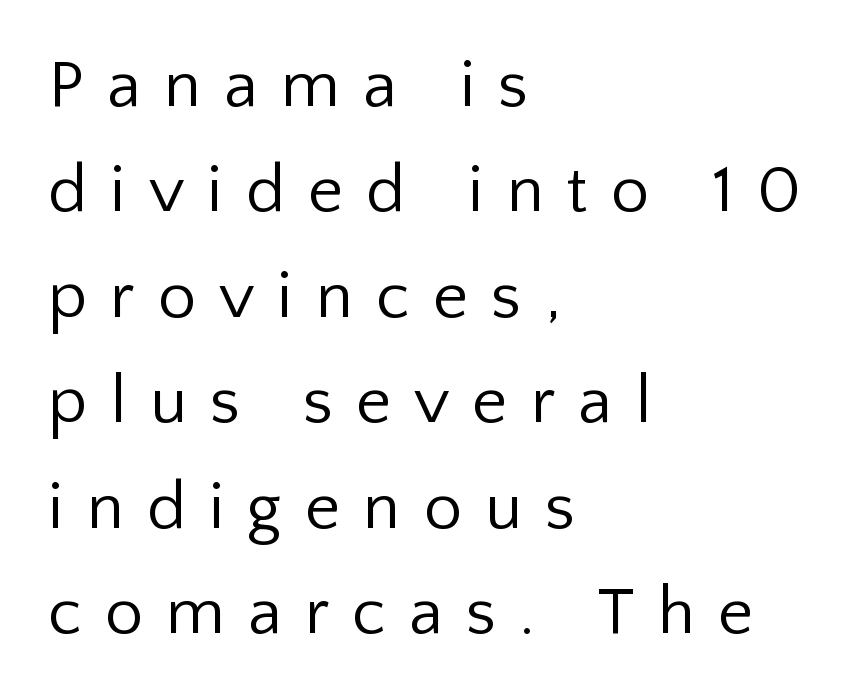
Q: Is the text bold? A: No.
Q: Is the text italic (slanted)? A: No, it is upright.
Q: Is the typeface a serif or a sans-serif typeface? A: Sans-serif.
Q: Is the text underlined? A: No.
Q: How is the paragraph aligned? A: Left-aligned.
Q: Is the spacing between letters normal or unusually wide? A: Unusually wide.
Q: Is the spacing between lines tight, normal or loose? A: Normal.
Q: Width (condensed, normal, or wide)? A: Normal.
Q: Stroke contrast? A: Low.
Q: x-height? A: Medium.
Q: Monospaced? A: No.
